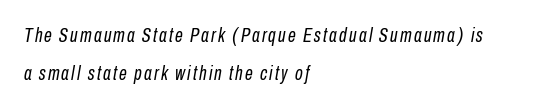
{"italic": "yes", "lean": "right", "slant_degrees": 10, "bold": "no", "underline": "no", "align": "left", "line_spacing_ratio": 1.88, "glyph_px": 20}
